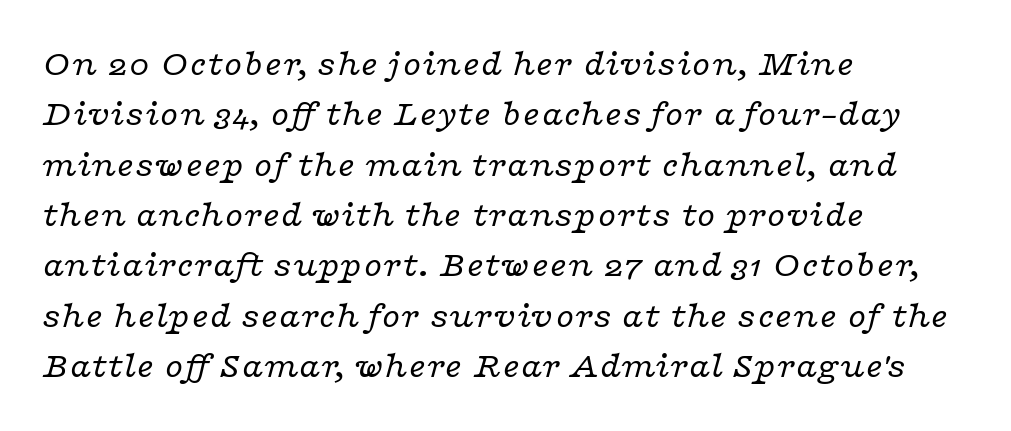
Q: Is the text bold? A: No.
Q: Is the text italic (slanted)? A: Yes, it leans right by about 16 degrees.
Q: Is the typeface a serif or a sans-serif typeface? A: Serif.
Q: Is the text underlined? A: No.
Q: How is the paragraph aligned? A: Left-aligned.
Q: Is the spacing between letters normal or unusually wide? A: Normal.
Q: Is the spacing between lines tight, normal or loose? A: Normal.
Q: Width (condensed, normal, or wide)? A: Wide.
Q: Stroke contrast? A: Low.
Q: x-height? A: Medium.
Q: Monospaced? A: No.
